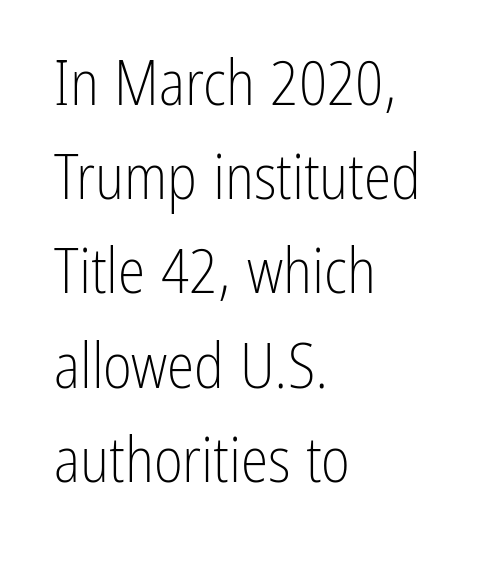
{"serif": "no", "italic": "no", "bold": "no", "weight": "light", "width": "condensed", "stroke_contrast": "low", "x_height": "medium", "monospaced": "no", "underline": "no", "align": "left", "line_spacing": "normal", "line_spacing_ratio": 1.52, "letter_spacing": "normal", "letter_spacing_em": 0.0, "glyph_px": 62}
